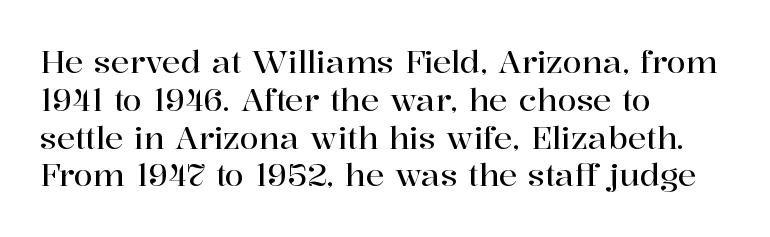
Vertical strokes here are truly vertical. Does extra space separate the letters? No, they use regular spacing. The string is rendered with underlining switched off. The passage shown is typed in a proportional face where columns would drift. Each line starts at the same left margin while the right side varies. Letterform terminals end in serifs throughout the passage.
